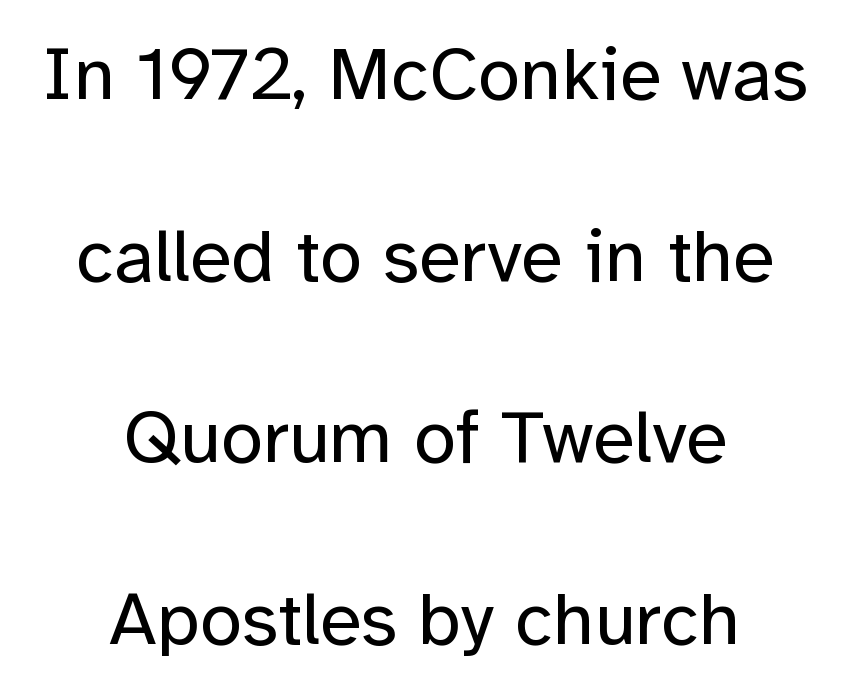
Vertical stems look standard width or narrower in stroke. Italic? Not at all — the glyphs are vertical. Alignment: centered. The letters carry no serifs — their stems end cleanly without finishing strokes. The passage shown has conventional tracking throughout. The strip under each line holds only bare page.
